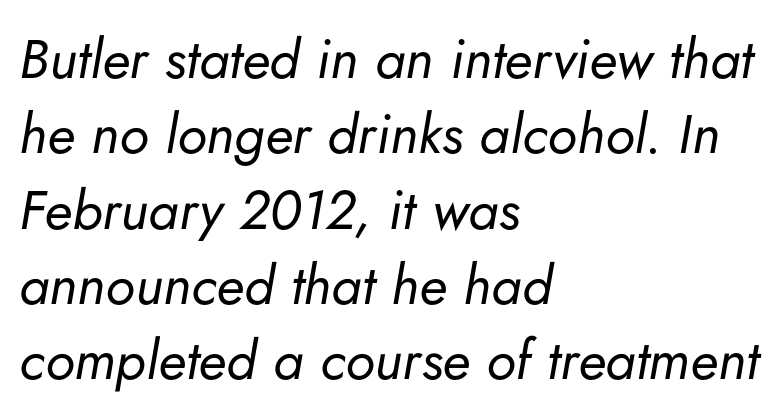
Q: Is the text bold? A: No.
Q: Is the text italic (slanted)? A: Yes, it leans right by about 5 degrees.
Q: Is the text underlined? A: No.
Q: How is the paragraph aligned? A: Left-aligned.
Q: Is the spacing between letters normal or unusually wide? A: Normal.
Q: Is the spacing between lines tight, normal or loose? A: Normal.
Q: Width (condensed, normal, or wide)? A: Normal.
Q: Stroke contrast? A: Low.
Q: x-height? A: Small.
Q: Monospaced? A: No.
